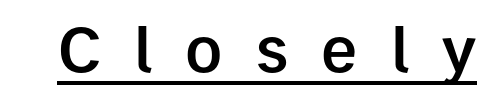
Check the space under the baseline: a stroke is drawn there. Characters follow at a spacing far wider than the type designer built in. The letters advance in unequal steps, a hallmark of proportional type. Caption: semibold face, moderately heavy strokes. Ordinary non-slanted type is in use. This is sans-serif lettering, the kind often seen on screens and signage.
